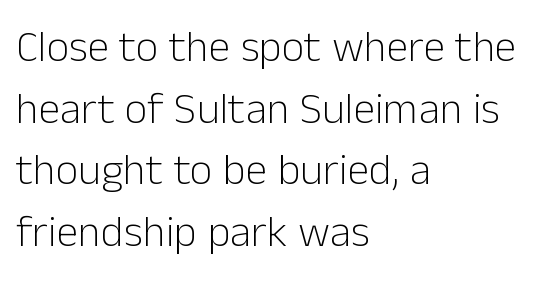
Q: Is the text bold? A: No.
Q: Is the text italic (slanted)? A: No, it is upright.
Q: Is the typeface a serif or a sans-serif typeface? A: Sans-serif.
Q: Is the text underlined? A: No.
Q: How is the paragraph aligned? A: Left-aligned.
Q: Is the spacing between letters normal or unusually wide? A: Normal.
Q: Is the spacing between lines tight, normal or loose? A: Normal.
Q: Width (condensed, normal, or wide)? A: Normal.
Q: Stroke contrast? A: Low.
Q: x-height? A: Medium.
Q: Monospaced? A: No.
